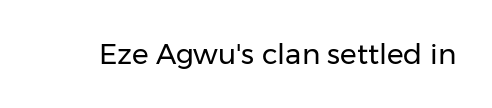
The image shows 28 px regular-weight sans-serif type, upright; set normal letter spacing, not underlined; low stroke contrast and a medium x-height.
